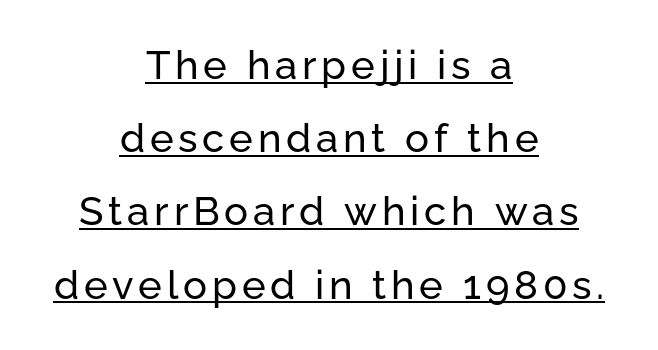
Are there feet on the stems? There aren't — it's a sans. Is there an underline? Yes — a line sits under the letters. The rendering uses natural spacing where letterforms have individual widths. This is roman type, the default non-slanted kind. The paragraph has two soft edges and a firm central axis.
